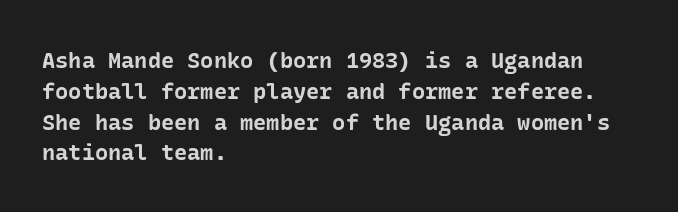
No italicization has been applied; the sample stays upright. The line-height multiplier appears to be the usual default. The face used here has the dense, thick strokes of a bold. Clear beneath every line of the passage. Each word holds together tightly as a unit, with standard inter-letter gaps. The typesetter chose a ragged-right arrangement here.
